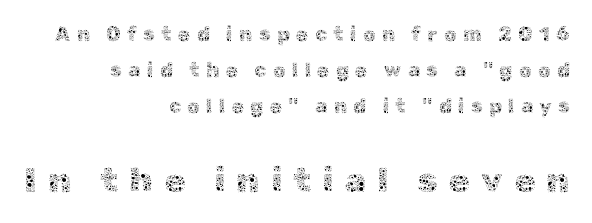
{"italic": "no", "bold": "no", "weight": "thin", "width": "normal", "x_height": "medium", "monospaced": "no", "underline": "no", "align": "right", "line_spacing_ratio": 1.81, "letter_spacing": "wide", "letter_spacing_em": 0.31, "larger_block": "second", "size_ratio": 1.75, "glyph_px": 35}
